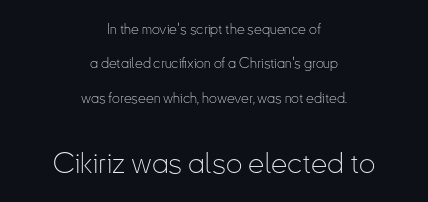
{"serif": "no", "italic": "no", "bold": "no", "weight": "thin", "width": "condensed", "stroke_contrast": "low", "x_height": "small", "monospaced": "no", "underline": "no", "align": "center", "line_spacing": "loose", "line_spacing_ratio": 2.45, "letter_spacing": "normal", "letter_spacing_em": 0.0, "larger_block": "second", "size_ratio": 2.07, "glyph_px": 29}
